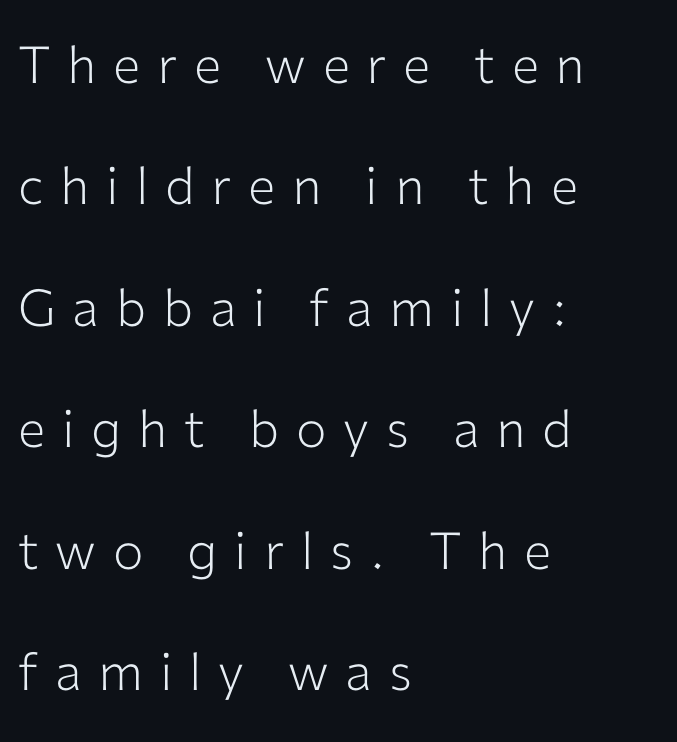
{"serif": "no", "italic": "no", "bold": "no", "weight": "light", "width": "normal", "stroke_contrast": "low", "x_height": "medium", "monospaced": "no", "underline": "no", "align": "left", "line_spacing": "loose", "line_spacing_ratio": 2.38, "letter_spacing": "wide", "letter_spacing_em": 0.33, "glyph_px": 51}
